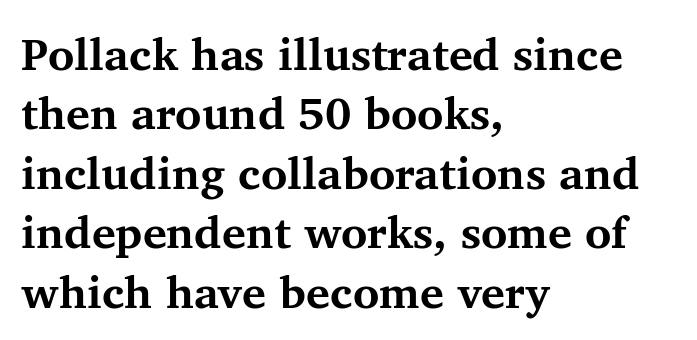
The axis of the letterforms is exactly vertical. Examine the stroke ends and you'll spot serifs. Its strokes are broad and dark, the hallmark of bold type. The rendering keeps characters at their native spacing. This rendering uses left alignment, leaving the right contour irregular. Words float on clear page, feet unadorned.
